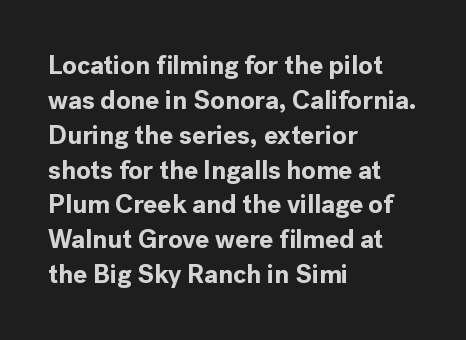
{"italic": "no", "bold": "yes", "underline": "no", "align": "left", "line_spacing": "normal", "line_spacing_ratio": 1.34, "letter_spacing": "normal", "letter_spacing_em": 0.0, "glyph_px": 26}
